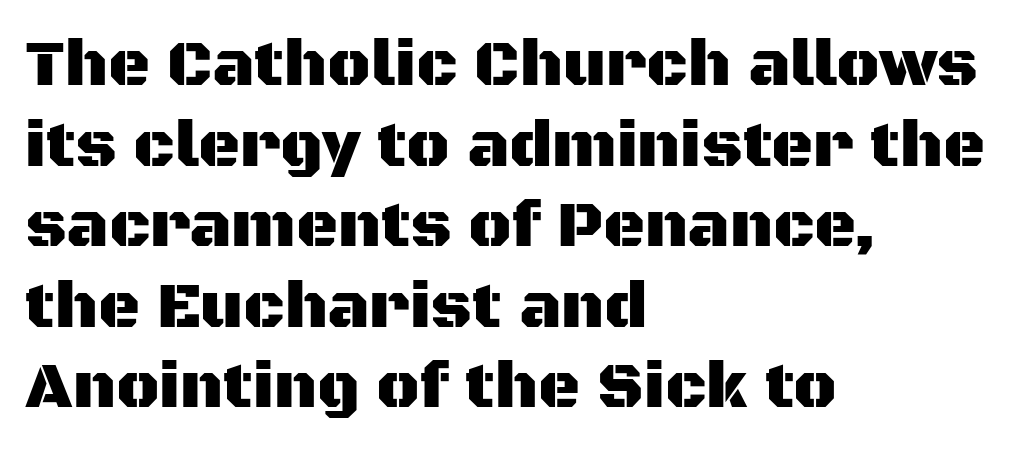
Q: Is the text italic (slanted)? A: No, it is upright.
Q: Is the typeface a serif or a sans-serif typeface? A: Sans-serif.
Q: Is the text underlined? A: No.
Q: How is the paragraph aligned? A: Left-aligned.
Q: Is the spacing between letters normal or unusually wide? A: Normal.
Q: Width (condensed, normal, or wide)? A: Normal.
Q: Stroke contrast? A: Medium.
Q: x-height? A: Large.
Q: Monospaced? A: No.
